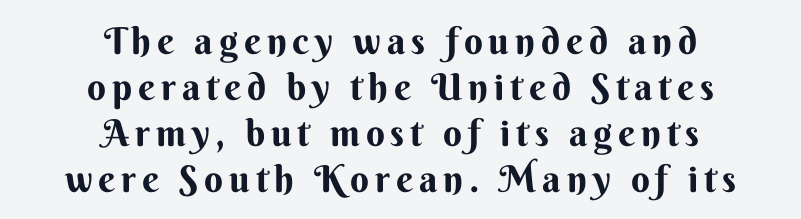
{"serif": "no", "italic": "no", "bold": "yes", "weight": "bold", "width": "normal", "stroke_contrast": "medium", "x_height": "small", "monospaced": "no", "underline": "no", "align": "center", "line_spacing_ratio": 1.24, "glyph_px": 37}
